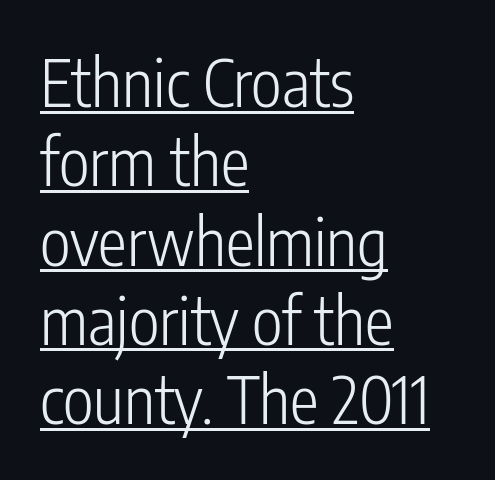
{"serif": "no", "italic": "no", "bold": "no", "weight": "light", "width": "condensed", "stroke_contrast": "low", "x_height": "medium", "monospaced": "no", "underline": "yes", "align": "left", "line_spacing_ratio": 1.22, "letter_spacing": "normal", "letter_spacing_em": 0.0, "glyph_px": 65}
